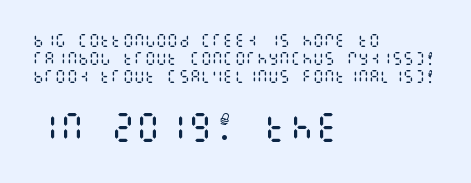
{"italic": "no", "bold": "no", "weight": "regular", "width": "condensed", "stroke_contrast": "medium", "x_height": "large", "underline": "no", "align": "left", "line_spacing": "normal", "line_spacing_ratio": 1.28, "letter_spacing": "normal", "letter_spacing_em": 0.0, "larger_block": "second", "size_ratio": 2.29, "glyph_px": 32}
